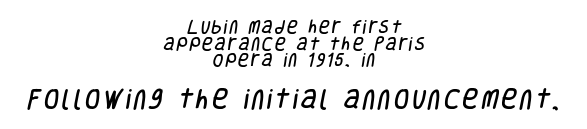
The image shows 22 px text type; set centered, tight line spacing (1.11x), not underlined; the second (bottom) block is 1.47x larger.
